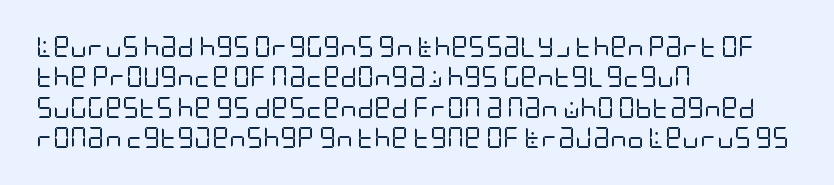
The image shows 21 px text type, upright; set left-aligned, normal line spacing (1.45x), normal letter spacing, not underlined.
